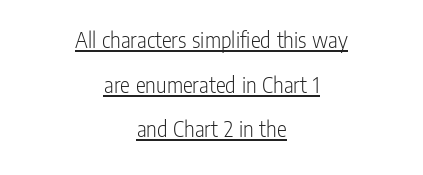
A roman cut, with each character standing at attention. This block would shrink considerably if given ordinary leading; it's expanded now. In designer terms, the underline attribute is active on this setting. There is no visible air inserted between adjacent glyphs. A centered setting, common on invitations and titles, is used for this passage. This reads as an unemphasized weight, regular at the heaviest.
